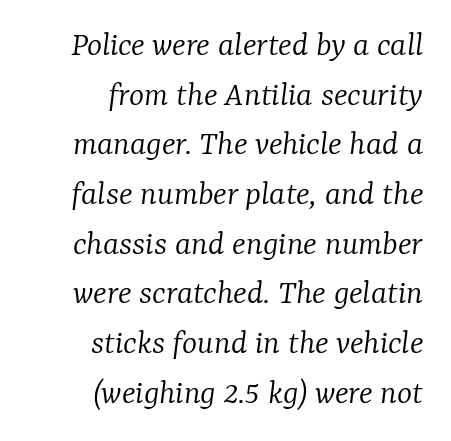
Q: Is the text bold? A: No.
Q: Is the text italic (slanted)? A: Yes, it leans right by about 7 degrees.
Q: Is the typeface a serif or a sans-serif typeface? A: Serif.
Q: Is the text underlined? A: No.
Q: How is the paragraph aligned? A: Right-aligned.
Q: Is the spacing between letters normal or unusually wide? A: Normal.
Q: Is the spacing between lines tight, normal or loose? A: Normal.
Q: Width (condensed, normal, or wide)? A: Normal.
Q: Stroke contrast? A: Low.
Q: x-height? A: Medium.
Q: Monospaced? A: No.
